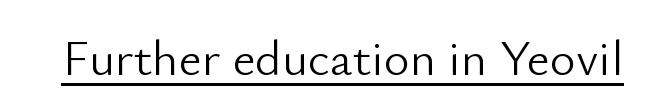
The image shows 50 px light sans-serif type, upright; set normal letter spacing, underlined; low stroke contrast and a small x-height.
